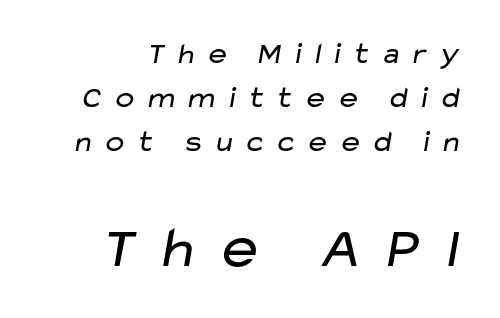
{"serif": "no", "bold": "no", "weight": "regular", "width": "wide", "stroke_contrast": "low", "x_height": "medium", "monospaced": "no", "underline": "no", "line_spacing": "normal", "line_spacing_ratio": 1.47, "letter_spacing": "wide", "letter_spacing_em": 0.27, "larger_block": "second", "size_ratio": 1.97, "glyph_px": 59}
